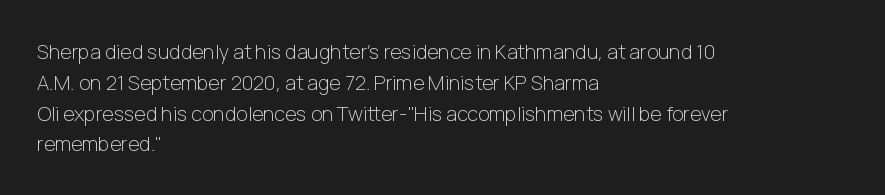
Unmarked baselines from the first word to the last. Between one letter and the next there's only the usual sliver of space. Left-aligned paragraph, ragged on the right. Compared with typical paragraphs, the rows here are spaced about the same. It's the straight-up-and-down kind of type.
